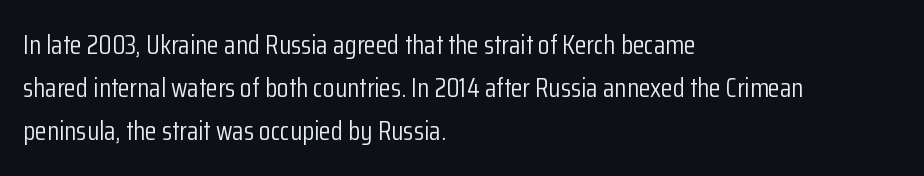
The image shows 27 px text type, upright; set left-aligned, normal line spacing (1.6x), normal letter spacing, not underlined.
